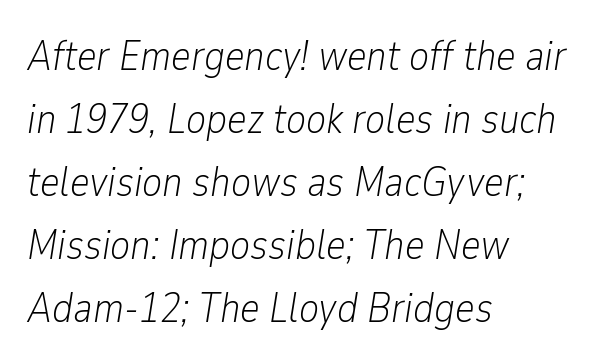
{"italic": "yes", "lean": "right", "slant_degrees": 9, "bold": "no", "weight": "light", "width": "condensed", "stroke_contrast": "low", "x_height": "medium", "monospaced": "no", "underline": "no", "align": "left", "line_spacing": "normal", "line_spacing_ratio": 1.5, "letter_spacing": "normal", "letter_spacing_em": 0.0, "glyph_px": 42}
